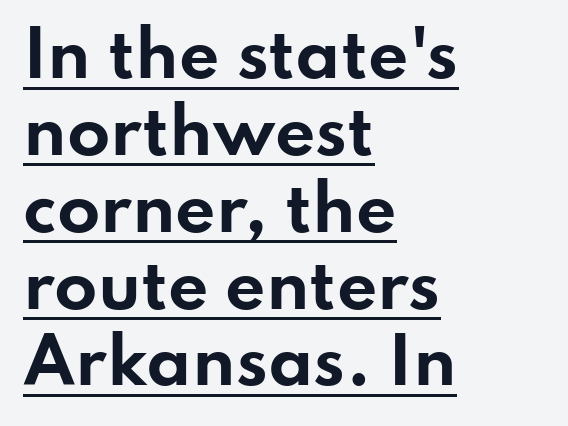
Q: Is the text bold? A: Yes.
Q: Is the text italic (slanted)? A: No, it is upright.
Q: Is the typeface a serif or a sans-serif typeface? A: Sans-serif.
Q: Is the text underlined? A: Yes.
Q: How is the paragraph aligned? A: Left-aligned.
Q: Is the spacing between letters normal or unusually wide? A: Normal.
Q: Width (condensed, normal, or wide)? A: Wide.
Q: Stroke contrast? A: Low.
Q: x-height? A: Small.
Q: Monospaced? A: No.
